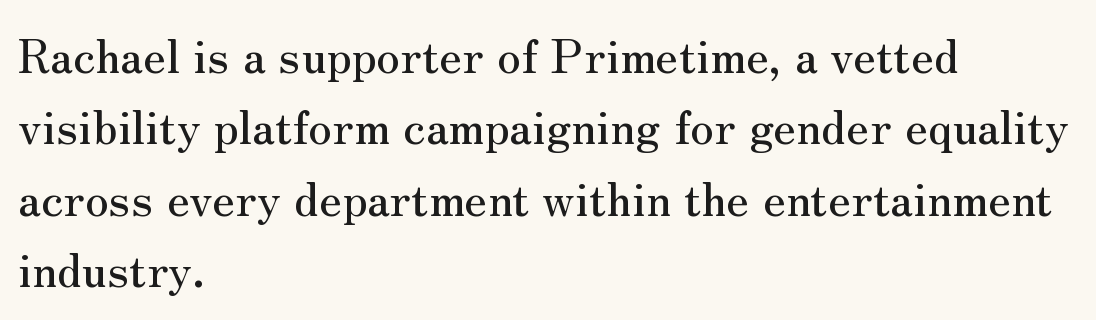
Q: Is the text italic (slanted)? A: No, it is upright.
Q: Is the typeface a serif or a sans-serif typeface? A: Serif.
Q: Is the text underlined? A: No.
Q: How is the paragraph aligned? A: Left-aligned.
Q: Is the spacing between letters normal or unusually wide? A: Normal.
Q: Is the spacing between lines tight, normal or loose? A: Normal.
Q: Width (condensed, normal, or wide)? A: Normal.
Q: Stroke contrast? A: Medium.
Q: x-height? A: Small.
Q: Monospaced? A: No.
